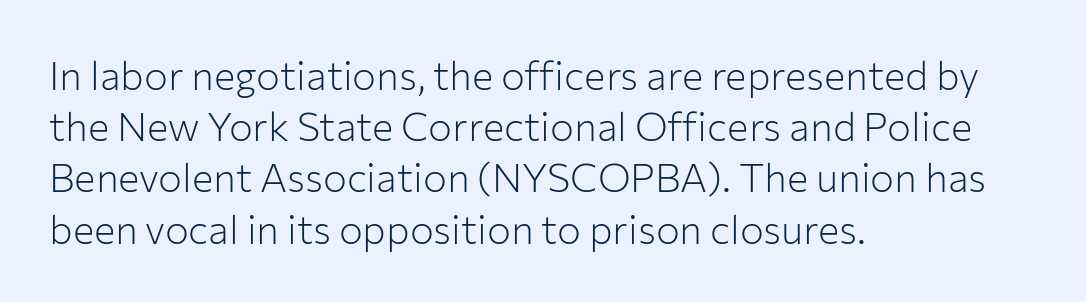
No word sits above an underline. This sample has the flowing, uneven cadence of proportional lettering. The ragged edge is on the right, which tells us the setting is flush left. The axis of the letterforms is exactly vertical. Default kerning and tracking; the words read as compact shapes. Weight: not bold — regular or lighter.
